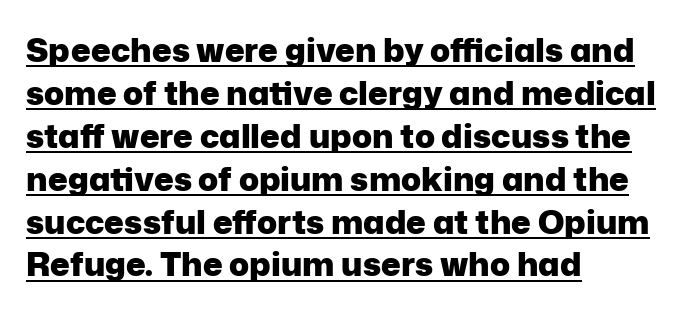
The image shows 33 px heavy sans-serif type, upright; set left-aligned, normal line spacing (1.3x), normal letter spacing, underlined; low stroke contrast and a medium x-height.
